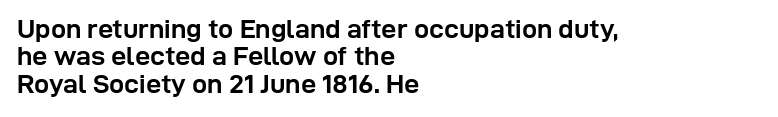
Q: Is the text bold? A: Yes.
Q: Is the text italic (slanted)? A: No, it is upright.
Q: Is the text underlined? A: No.
Q: How is the paragraph aligned? A: Left-aligned.
Q: Is the spacing between letters normal or unusually wide? A: Normal.
Q: Is the spacing between lines tight, normal or loose? A: Tight.
